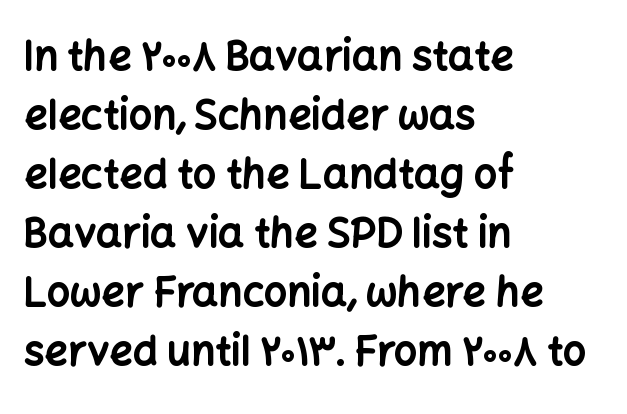
Q: Is the text bold? A: Yes.
Q: Is the text italic (slanted)? A: No, it is upright.
Q: Is the typeface a serif or a sans-serif typeface? A: Sans-serif.
Q: Is the text underlined? A: No.
Q: How is the paragraph aligned? A: Left-aligned.
Q: Is the spacing between letters normal or unusually wide? A: Normal.
Q: Is the spacing between lines tight, normal or loose? A: Normal.
Q: Width (condensed, normal, or wide)? A: Normal.
Q: Stroke contrast? A: Low.
Q: x-height? A: Medium.
Q: Monospaced? A: No.
